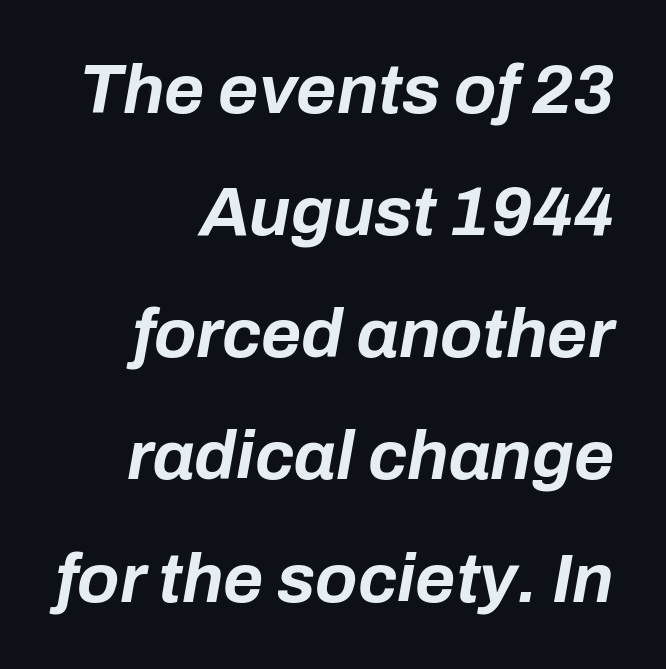
Q: Is the text bold? A: Yes.
Q: Is the text italic (slanted)? A: Yes, it leans right by about 10 degrees.
Q: Is the text underlined? A: No.
Q: How is the paragraph aligned? A: Right-aligned.
Q: Is the spacing between letters normal or unusually wide? A: Normal.
Q: Width (condensed, normal, or wide)? A: Normal.
Q: Stroke contrast? A: Low.
Q: x-height? A: Medium.
Q: Monospaced? A: No.
